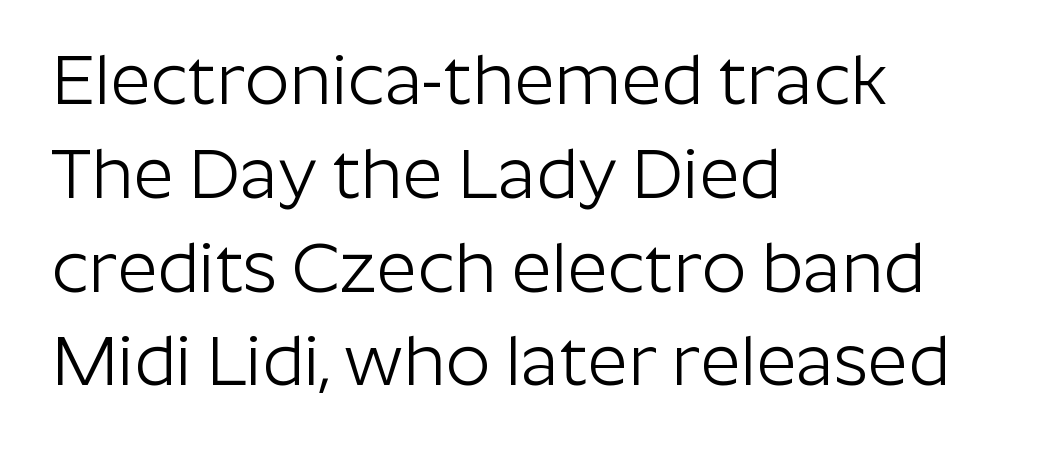
{"serif": "no", "italic": "no", "bold": "no", "weight": "light", "width": "normal", "stroke_contrast": "low", "x_height": "medium", "monospaced": "no", "underline": "no", "align": "left", "line_spacing": "normal", "line_spacing_ratio": 1.34, "letter_spacing": "normal", "letter_spacing_em": 0.0, "glyph_px": 70}
